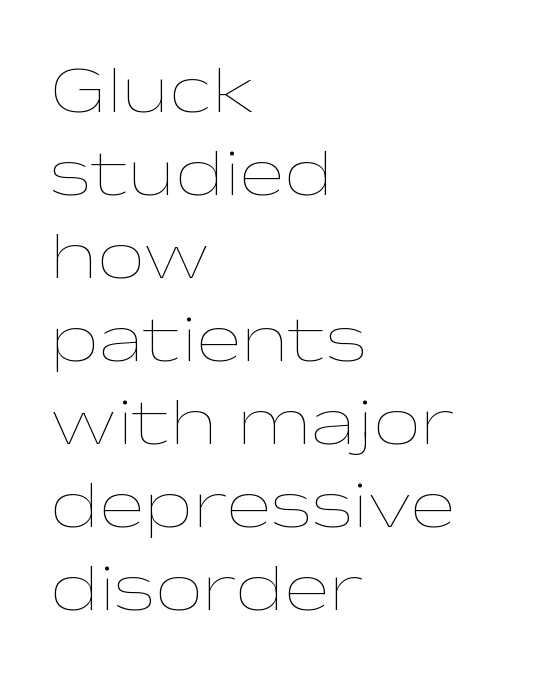
{"italic": "no", "bold": "no", "weight": "thin", "width": "wide", "stroke_contrast": "low", "x_height": "medium", "monospaced": "no", "underline": "no", "align": "left", "line_spacing_ratio": 1.22, "letter_spacing": "normal", "letter_spacing_em": 0.0, "glyph_px": 68}
